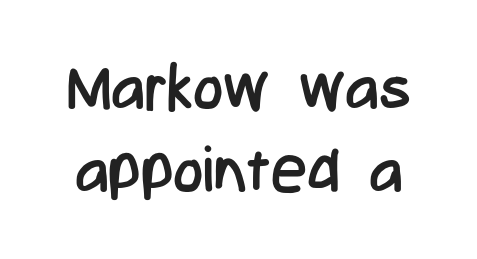
The image shows 64 px regular-weight, condensed sans-serif type, upright; set normal line spacing (1.3x), normal letter spacing, not underlined; low stroke contrast and a medium x-height.
